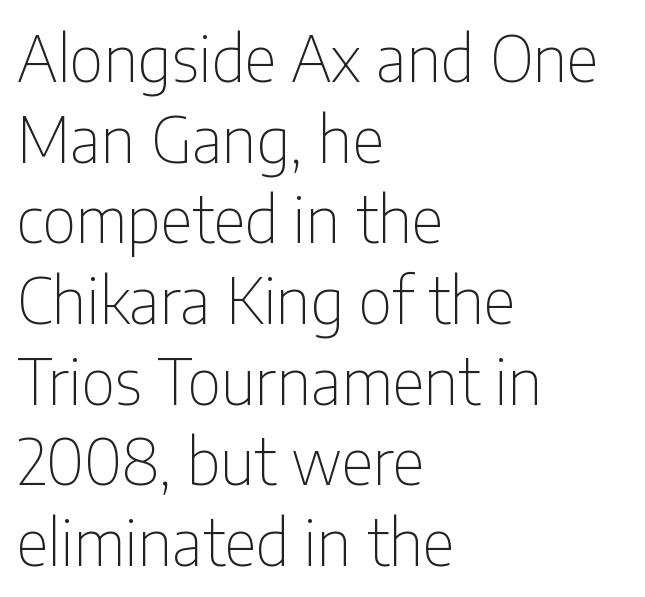
Q: Is the text bold? A: No.
Q: Is the text italic (slanted)? A: No, it is upright.
Q: Is the typeface a serif or a sans-serif typeface? A: Sans-serif.
Q: Is the text underlined? A: No.
Q: How is the paragraph aligned? A: Left-aligned.
Q: Is the spacing between letters normal or unusually wide? A: Normal.
Q: Is the spacing between lines tight, normal or loose? A: Normal.
Q: Width (condensed, normal, or wide)? A: Condensed.
Q: Stroke contrast? A: Low.
Q: x-height? A: Medium.
Q: Monospaced? A: No.
